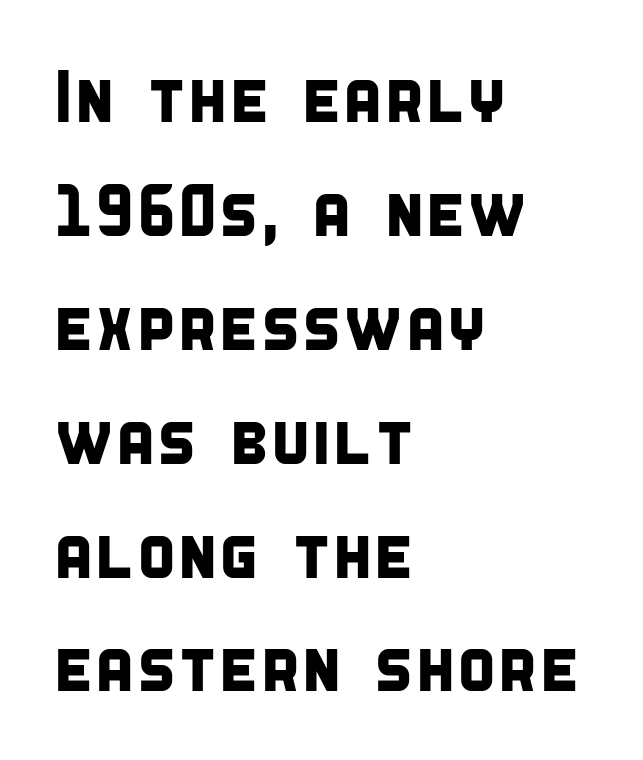
Q: Is the typeface a serif or a sans-serif typeface? A: Sans-serif.
Q: Is the text underlined? A: No.
Q: How is the paragraph aligned? A: Left-aligned.
Q: Is the spacing between letters normal or unusually wide? A: Normal.
Q: Is the spacing between lines tight, normal or loose? A: Normal.
Q: Width (condensed, normal, or wide)? A: Condensed.
Q: Stroke contrast? A: Low.
Q: x-height? A: Large.
Q: Monospaced? A: No.
